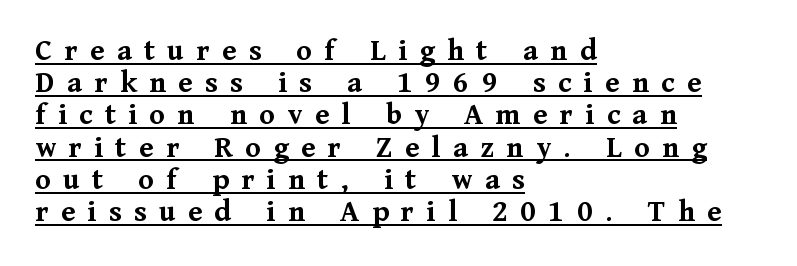
Regarding serifs, this sample has them. What stands out about the letter spacing? Its width — letters are far apart. Think of a printed novel: that variable character pitch is what you see here. Successive baselines arrive quickly, one right under another. These lines are set flush left with a ragged right edge.
